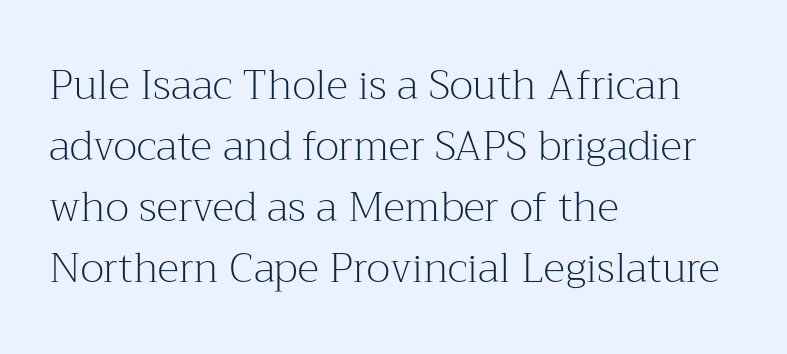
The image shows 41 px light serif type, upright; set left-aligned, normal line spacing (1.49x), normal letter spacing, not underlined; medium stroke contrast and a medium x-height.
